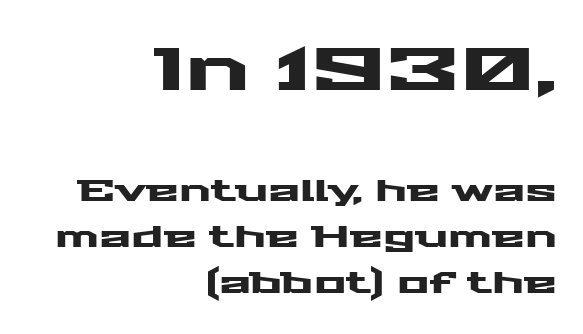
Q: Is the text italic (slanted)? A: No, it is upright.
Q: Is the typeface a serif or a sans-serif typeface? A: Sans-serif.
Q: Is the text underlined? A: No.
Q: How is the paragraph aligned? A: Right-aligned.
Q: Is the spacing between letters normal or unusually wide? A: Normal.
Q: Is the spacing between lines tight, normal or loose? A: Normal.
Q: Which block of text is set in a larger size, the first (top) or the second (bottom)? A: The first (top) one.
Q: Width (condensed, normal, or wide)? A: Wide.
Q: Stroke contrast? A: Medium.
Q: x-height? A: Medium.
Q: Monospaced? A: No.
